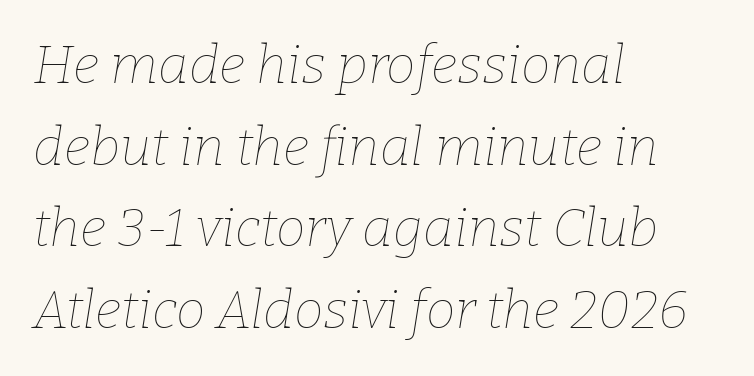
Q: Is the text bold? A: No.
Q: Is the text italic (slanted)? A: Yes, it leans right by about 9 degrees.
Q: Is the text underlined? A: No.
Q: How is the paragraph aligned? A: Left-aligned.
Q: Is the spacing between letters normal or unusually wide? A: Normal.
Q: Is the spacing between lines tight, normal or loose? A: Normal.
Q: Width (condensed, normal, or wide)? A: Normal.
Q: Stroke contrast? A: Low.
Q: x-height? A: Medium.
Q: Monospaced? A: No.
